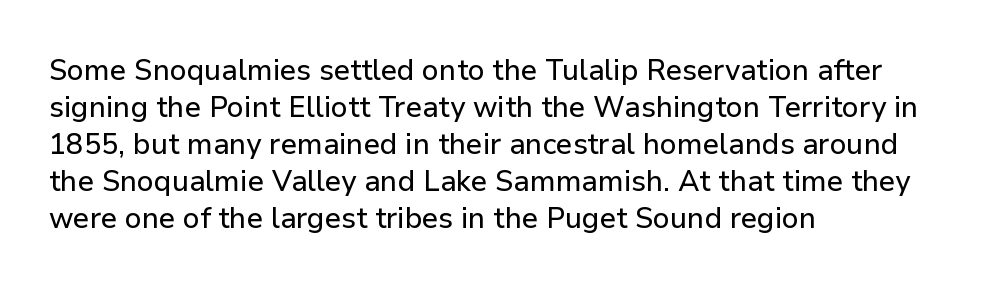
Q: Is the text italic (slanted)? A: No, it is upright.
Q: Is the typeface a serif or a sans-serif typeface? A: Sans-serif.
Q: Is the text underlined? A: No.
Q: How is the paragraph aligned? A: Left-aligned.
Q: Is the spacing between letters normal or unusually wide? A: Normal.
Q: Width (condensed, normal, or wide)? A: Normal.
Q: Stroke contrast? A: Low.
Q: x-height? A: Medium.
Q: Monospaced? A: No.
